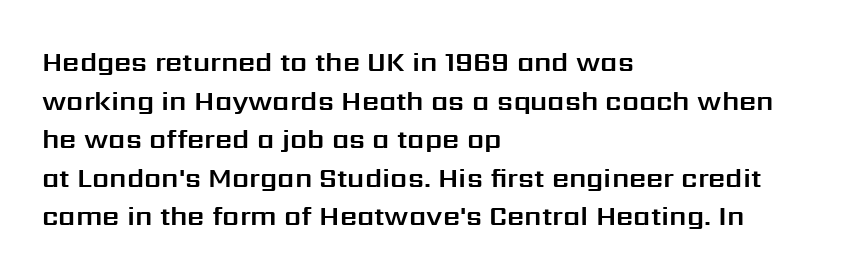
{"italic": "no", "underline": "no", "align": "left", "line_spacing": "normal", "line_spacing_ratio": 1.43, "letter_spacing": "normal", "letter_spacing_em": 0.0, "glyph_px": 27}
